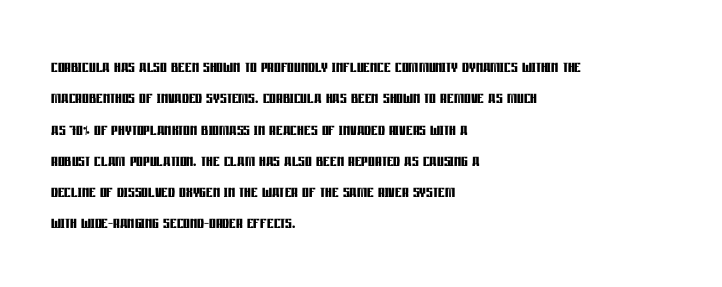
{"italic": "no", "bold": "yes", "underline": "no", "align": "left", "line_spacing": "normal", "line_spacing_ratio": 1.49, "letter_spacing": "normal", "letter_spacing_em": 0.0, "glyph_px": 21}
